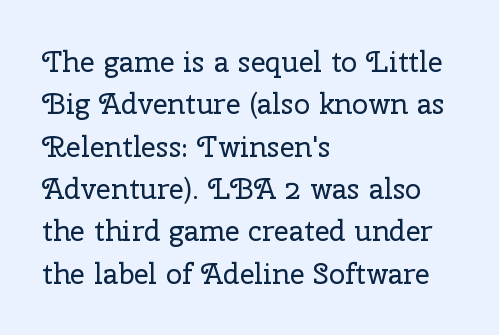
{"serif": "yes", "italic": "no", "bold": "no", "weight": "regular", "width": "normal", "stroke_contrast": "low", "x_height": "medium", "monospaced": "no", "underline": "no", "align": "left", "line_spacing": "normal", "line_spacing_ratio": 1.46, "letter_spacing": "normal", "letter_spacing_em": 0.0, "glyph_px": 29}
